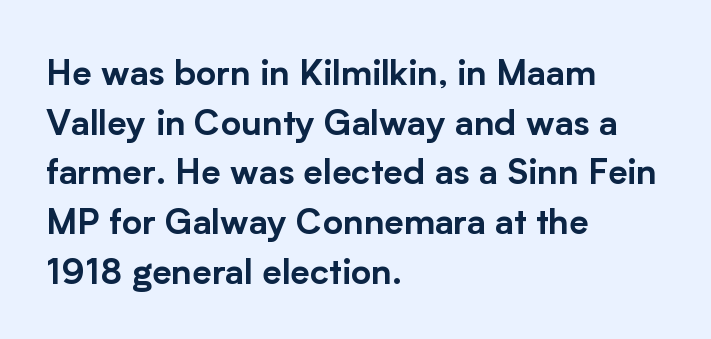
Q: Is the text italic (slanted)? A: No, it is upright.
Q: Is the typeface a serif or a sans-serif typeface? A: Sans-serif.
Q: Is the text underlined? A: No.
Q: How is the paragraph aligned? A: Left-aligned.
Q: Is the spacing between letters normal or unusually wide? A: Normal.
Q: Is the spacing between lines tight, normal or loose? A: Normal.
Q: Width (condensed, normal, or wide)? A: Normal.
Q: Stroke contrast? A: Low.
Q: x-height? A: Medium.
Q: Monospaced? A: No.
